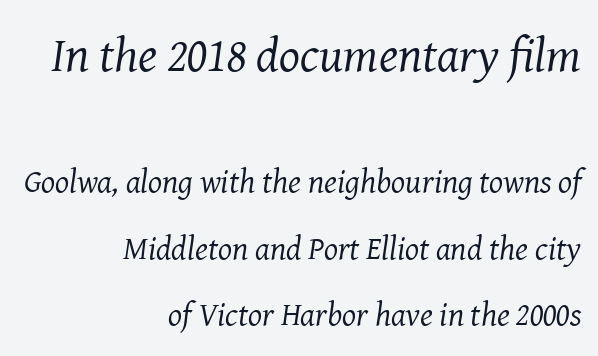
The letters carry serifs — small finishing strokes at the ends of their stems. Italic: yes, the glyphs are oblique. The line texture is even and compact thanks to regular tracking. Note: larger setting up top, smaller setting below. Vertically, the passage feels expansive, rows floating well apart.
